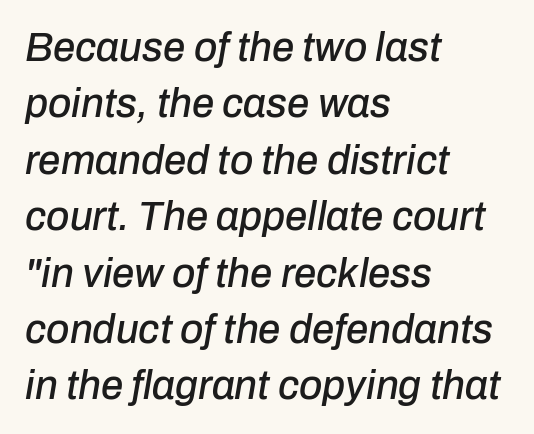
The zone under the glyphs is completely vacant. The font's italic variant was chosen for this text. Spacing verdict: proportional, widths tailored to each character. The rendering anchors every line to the left-hand side. If you measured baseline to baseline, you'd find a middling distance. These lines keep a tight, regular rhythm from letter to letter.
